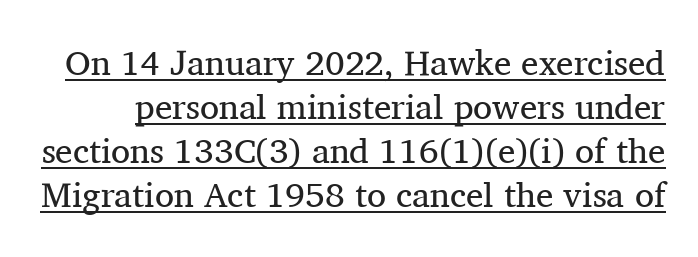
Does the type have serifs? Yes, each stem ends in a small foot. Compared with typical paragraphs, the rows here are spaced about the same. Here the designer chose a conventional face with non-uniform glyph widths. Posture: straight, roman, zero tilt. Somebody hit Ctrl+U on this one — the words are underlined. Unbolded letterforms with no extra heft.
